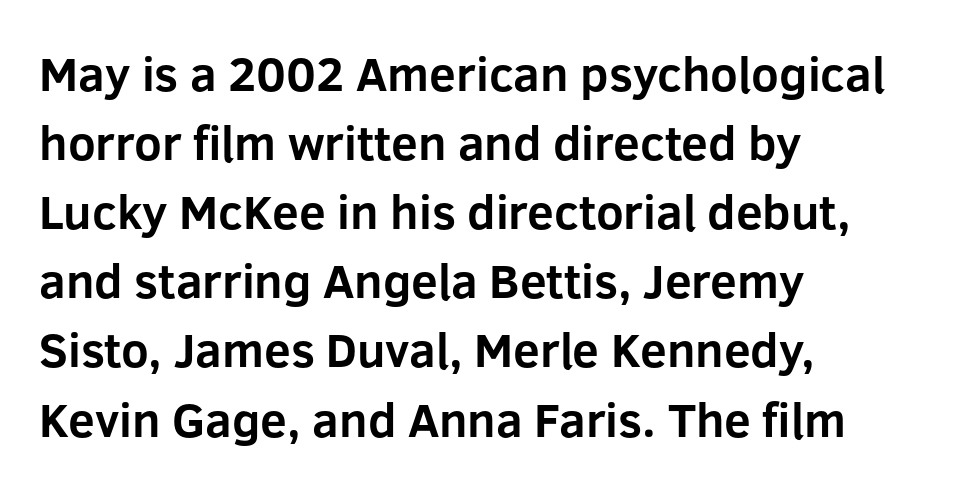
{"serif": "no", "italic": "no", "bold": "yes", "weight": "bold", "width": "normal", "stroke_contrast": "low", "x_height": "medium", "monospaced": "no", "underline": "no", "align": "left", "line_spacing": "normal", "line_spacing_ratio": 1.44, "letter_spacing": "normal", "letter_spacing_em": 0.0, "glyph_px": 48}
